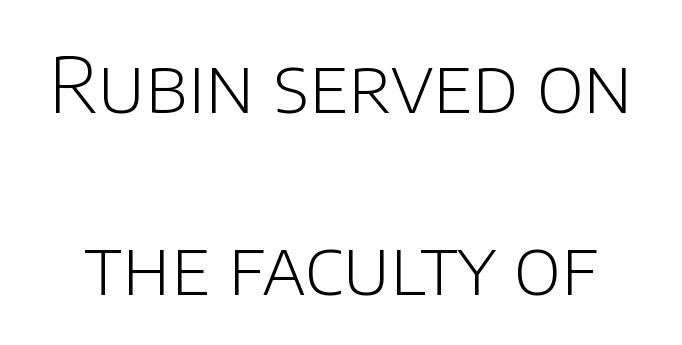
A typesetter would call this leading open, well beyond the default. Unmarked baselines from the first word to the last. The passage shown has conventional tracking throughout. The font family rendered here belongs to the sans-serif group. The weight tops out at a normal text grade. Here the designer chose a conventional face with non-uniform glyph widths.
